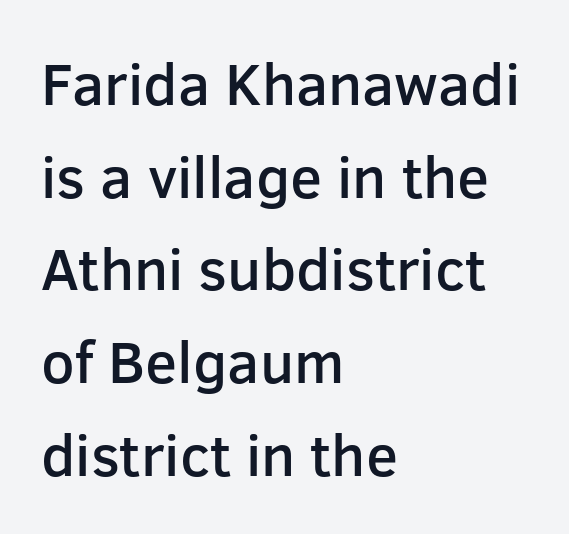
Line beginnings align vertically; line endings do not. Compared with typical body copy, the letter spacing here is the same. The glyphs are unaccompanied by any horizontal stroke below them. Does the type have serifs? No, each stem ends abruptly. Caption: semibold face, moderately heavy strokes.
